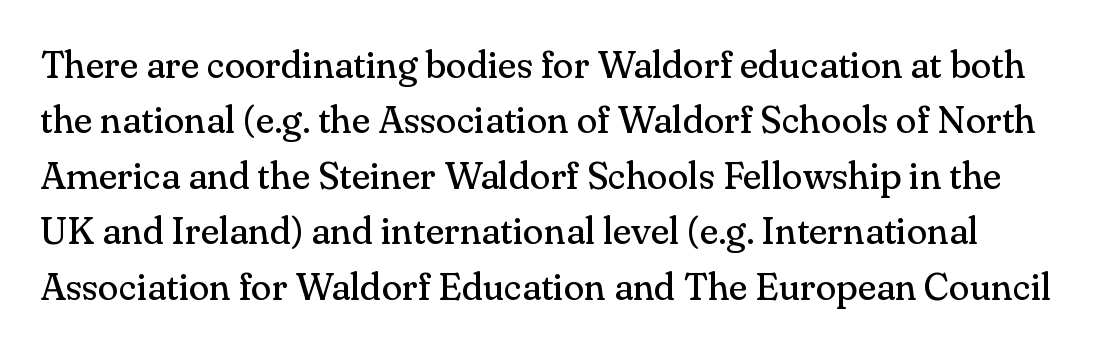
You could call the tracking neutral — neither tight nor loose. Quick note: not italic, upright. The letters advance in unequal steps, a hallmark of proportional type. Honestly, there is no underline to notice here at all.
